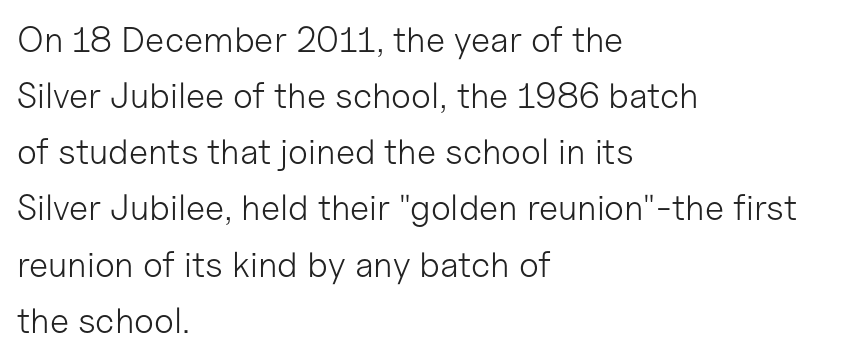
Q: Is the text bold? A: No.
Q: Is the text italic (slanted)? A: No, it is upright.
Q: Is the typeface a serif or a sans-serif typeface? A: Sans-serif.
Q: Is the text underlined? A: No.
Q: How is the paragraph aligned? A: Left-aligned.
Q: Is the spacing between letters normal or unusually wide? A: Normal.
Q: Is the spacing between lines tight, normal or loose? A: Normal.
Q: Width (condensed, normal, or wide)? A: Normal.
Q: Stroke contrast? A: Low.
Q: x-height? A: Medium.
Q: Monospaced? A: No.
